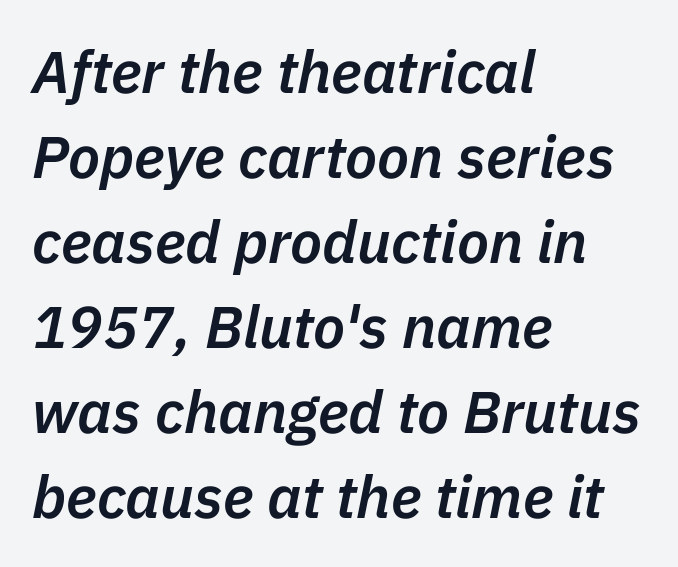
Q: Is the text bold? A: Semi-bold.
Q: Is the text italic (slanted)? A: Yes, it leans right by about 11 degrees.
Q: Is the text underlined? A: No.
Q: How is the paragraph aligned? A: Left-aligned.
Q: Is the spacing between letters normal or unusually wide? A: Normal.
Q: Is the spacing between lines tight, normal or loose? A: Normal.
Q: Width (condensed, normal, or wide)? A: Normal.
Q: Stroke contrast? A: Low.
Q: x-height? A: Medium.
Q: Monospaced? A: No.
